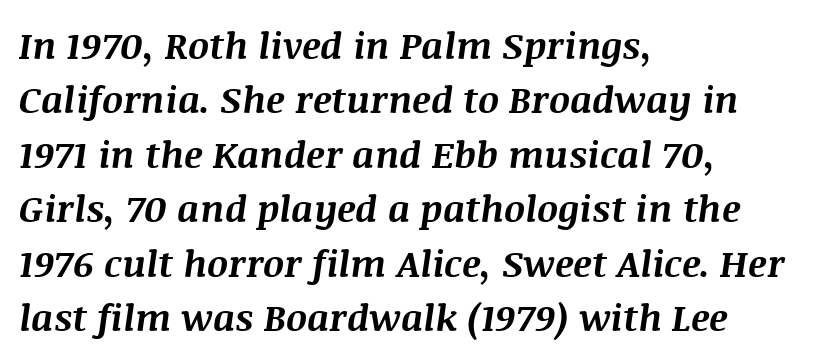
The image shows 37 px bold type, italic (leaning right); set left-aligned, normal line spacing (1.47x), normal letter spacing, not underlined; medium stroke contrast and a large x-height.
